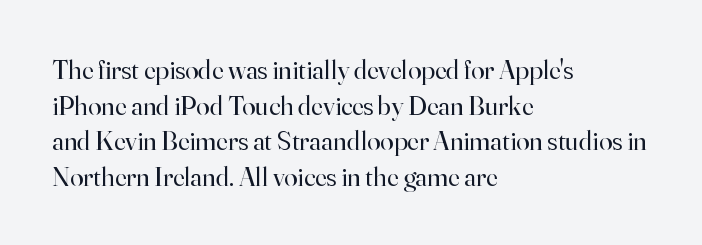
{"italic": "no", "bold": "no", "underline": "no", "align": "left", "line_spacing": "normal", "line_spacing_ratio": 1.32, "letter_spacing": "normal", "letter_spacing_em": 0.0, "glyph_px": 27}
